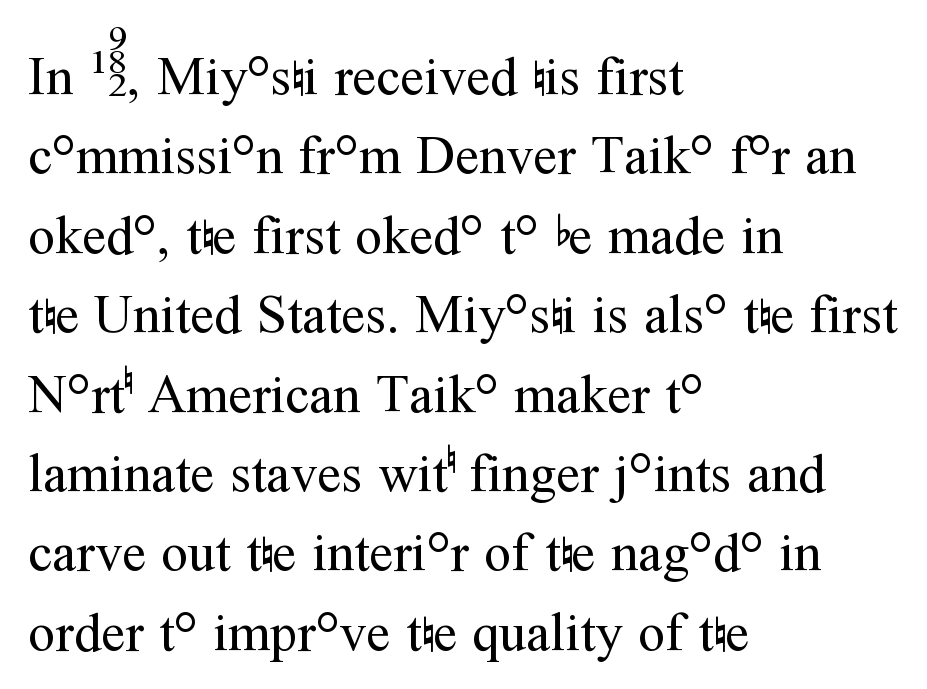
{"serif": "yes", "italic": "no", "bold": "no", "weight": "regular", "width": "normal", "stroke_contrast": "medium", "x_height": "medium", "monospaced": "no", "underline": "no", "align": "left", "line_spacing": "normal", "line_spacing_ratio": 1.47, "letter_spacing": "normal", "letter_spacing_em": 0.0, "glyph_px": 54}
